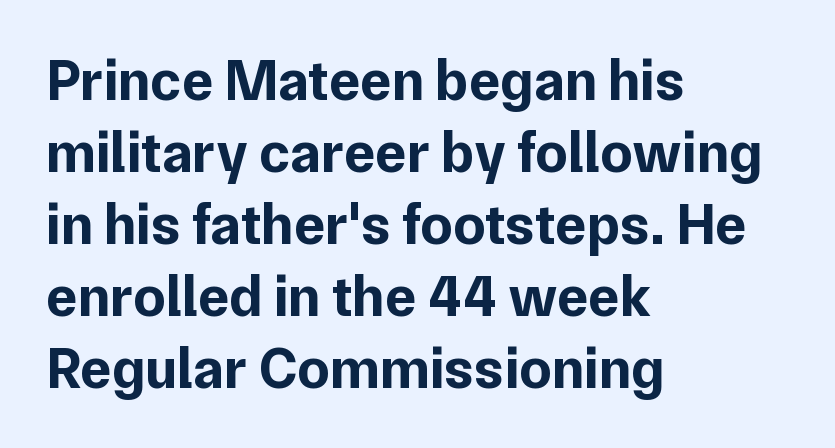
You could call the tracking neutral — neither tight nor loose. Every row of glyphs begins at an identical x-position on the left. Serifs: no, the terminals of the letterforms are clean. Note the varied advance widths — an 'i' is clearly narrower than an 'm'. Heavy, bold letterforms. Underline: absent.
